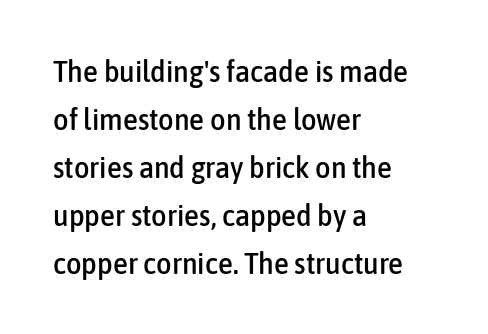
The image shows 30 px condensed sans-serif type, upright; set left-aligned, normal line spacing (1.6x), normal letter spacing, not underlined; low stroke contrast and a medium x-height.
